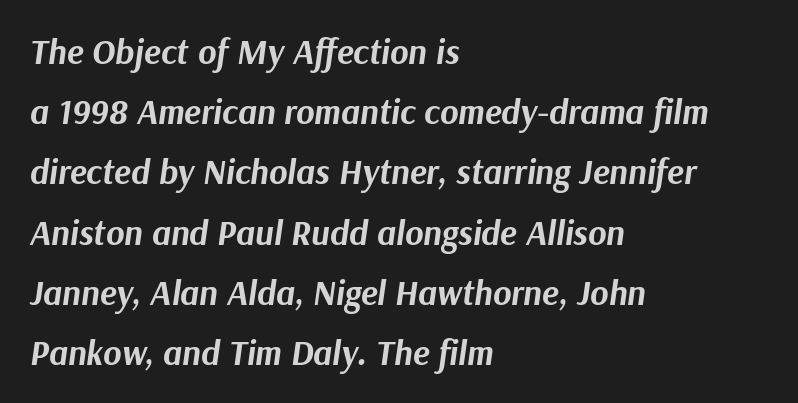
The image shows 35 px bold type, italic (leaning right); set left-aligned, line spacing 1.72x, normal letter spacing, not underlined; medium stroke contrast and a medium x-height.
